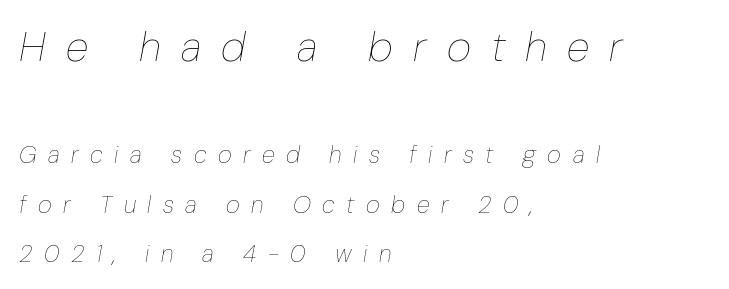
Q: Is the text bold? A: No.
Q: Is the text italic (slanted)? A: Yes, it leans right by about 10 degrees.
Q: Is the text underlined? A: No.
Q: How is the paragraph aligned? A: Left-aligned.
Q: Is the spacing between letters normal or unusually wide? A: Unusually wide.
Q: Is the spacing between lines tight, normal or loose? A: Loose.
Q: Which block of text is set in a larger size, the first (top) or the second (bottom)? A: The first (top) one.
Q: Width (condensed, normal, or wide)? A: Condensed.
Q: Stroke contrast? A: Low.
Q: x-height? A: Medium.
Q: Monospaced? A: No.
